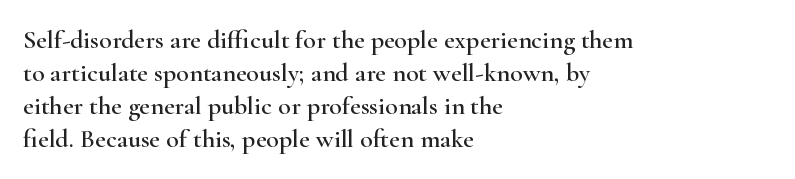
The image shows 26 px text type, upright; set left-aligned, normal line spacing (1.27x), normal letter spacing, not underlined.
